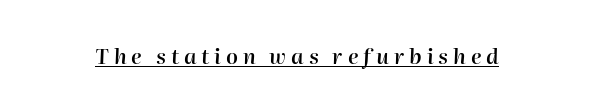
{"italic": "yes", "lean": "right", "slant_degrees": 2, "bold": "semi", "underline": "yes", "letter_spacing": "wide", "letter_spacing_em": 0.23, "glyph_px": 21}
